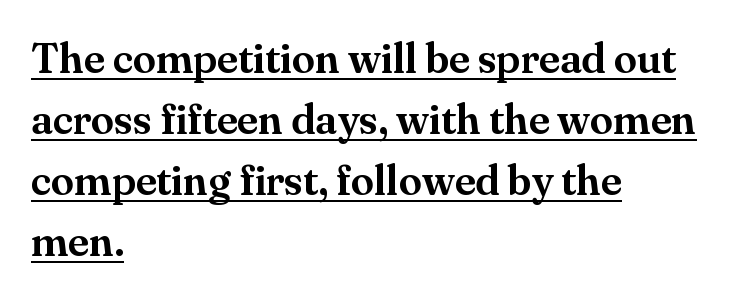
The image shows 42 px serif type, upright; set left-aligned, normal line spacing (1.45x), normal letter spacing, underlined; medium stroke contrast and a small x-height.
